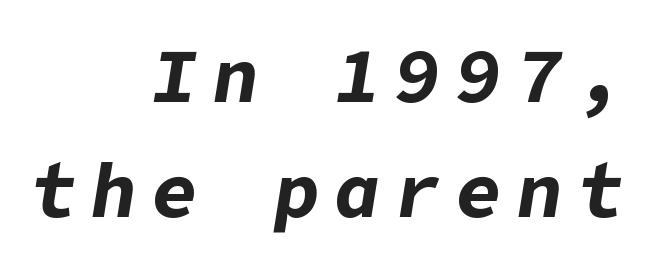
Yep, that's italic — everything's leaning. The foot of each line stays bare and open. The rag falls on the left side of this text block. These lines sit exactly where default settings would place them.
